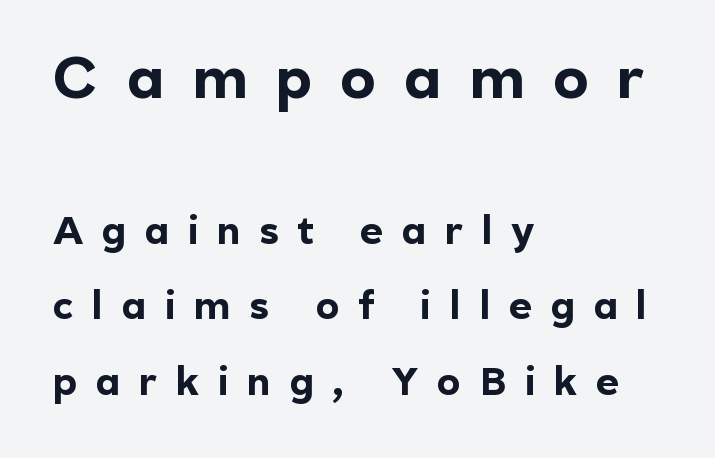
Q: Is the text bold? A: Yes.
Q: Is the text italic (slanted)? A: No, it is upright.
Q: Is the typeface a serif or a sans-serif typeface? A: Sans-serif.
Q: Is the text underlined? A: No.
Q: How is the paragraph aligned? A: Left-aligned.
Q: Is the spacing between letters normal or unusually wide? A: Unusually wide.
Q: Is the spacing between lines tight, normal or loose? A: Loose.
Q: Which block of text is set in a larger size, the first (top) or the second (bottom)? A: The first (top) one.
Q: Width (condensed, normal, or wide)? A: Normal.
Q: x-height? A: Medium.
Q: Monospaced? A: No.
